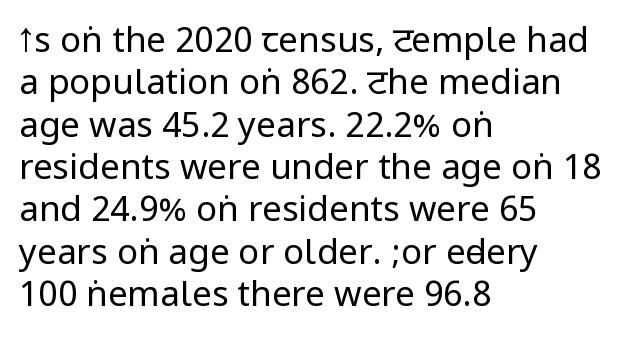
Tall strokes in this sample are plumb rather than angled. Is the type heavy? It reads as light-to-regular instead. The paragraph has a hard left edge and a soft right edge. Is the letter spacing exaggerated? No — it looks like the ordinary default.
